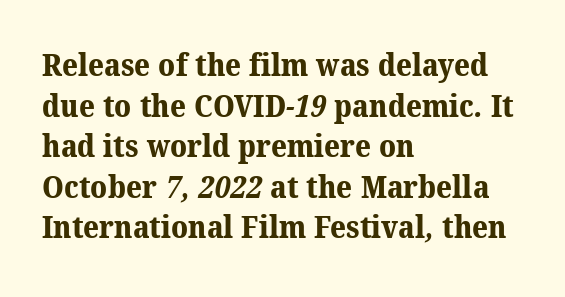
Q: Is the text bold? A: Yes.
Q: Is the typeface a serif or a sans-serif typeface? A: Serif.
Q: Is the text underlined? A: No.
Q: How is the paragraph aligned? A: Left-aligned.
Q: Is the spacing between letters normal or unusually wide? A: Normal.
Q: Is the spacing between lines tight, normal or loose? A: Normal.
Q: Width (condensed, normal, or wide)? A: Normal.
Q: Stroke contrast? A: Medium.
Q: x-height? A: Medium.
Q: Monospaced? A: No.
